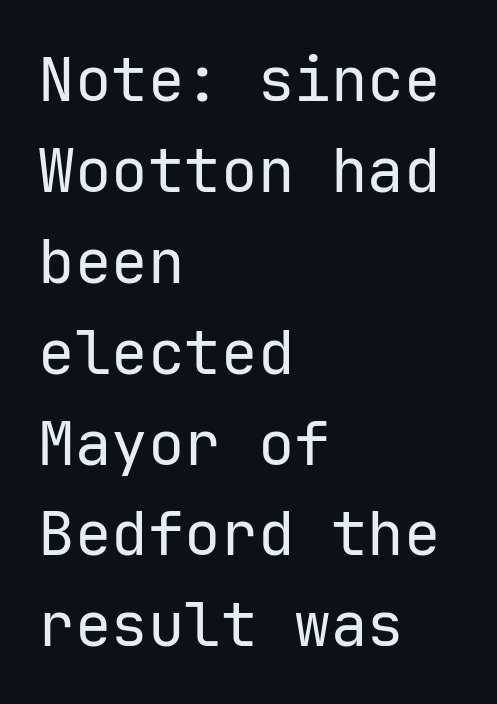
{"serif": "no", "italic": "no", "bold": "no", "weight": "regular", "width": "normal", "stroke_contrast": "low", "x_height": "medium", "underline": "no", "align": "left", "line_spacing": "normal", "line_spacing_ratio": 1.49, "letter_spacing": "normal", "letter_spacing_em": 0.0, "glyph_px": 61}
